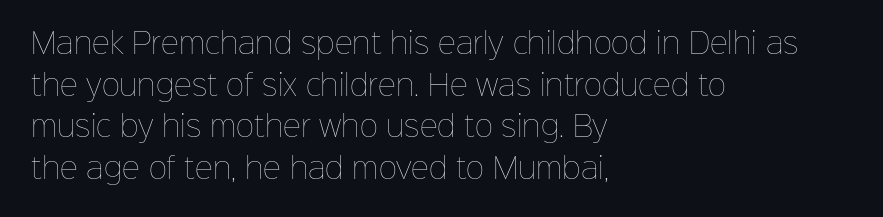
{"italic": "no", "bold": "no", "weight": "thin", "width": "normal", "stroke_contrast": "low", "x_height": "medium", "monospaced": "no", "underline": "no", "align": "left", "line_spacing": "normal", "line_spacing_ratio": 1.49, "letter_spacing": "normal", "letter_spacing_em": 0.0, "glyph_px": 28}
